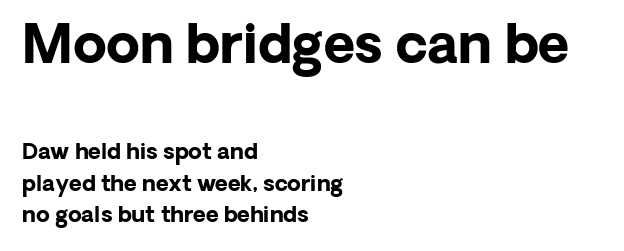
Notice how descenders clear the ascenders below comfortably — that's standard leading. Examine the stroke ends and you'll find no serifs. Caption: standard tracking, unaltered. If you drew a ruler down the left edge, every line would touch it. Rendered with straight, roman letterforms.
